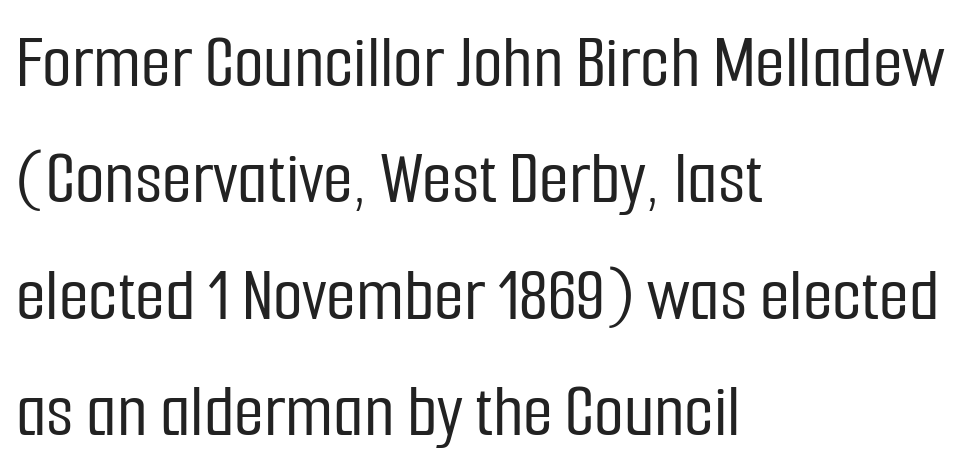
The image shows 77 px condensed sans-serif type, upright; set left-aligned, normal line spacing (1.51x), normal letter spacing, not underlined; low stroke contrast and a medium x-height.
